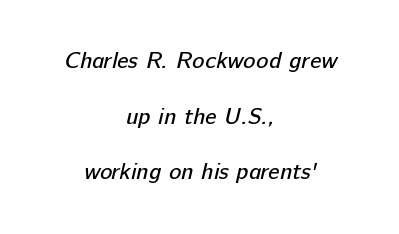
The typesetter chose a symmetrical, centered arrangement here. Weight: regular or lighter. Quick note: underline off. Between one letter and the next there's only the usual sliver of space.
